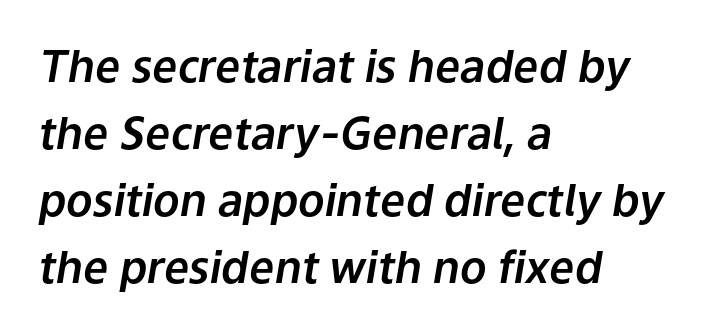
{"italic": "yes", "lean": "right", "slant_degrees": 9, "width": "normal", "stroke_contrast": "low", "x_height": "medium", "monospaced": "no", "underline": "no", "align": "left", "line_spacing": "normal", "line_spacing_ratio": 1.52, "letter_spacing": "normal", "letter_spacing_em": 0.0, "glyph_px": 44}
